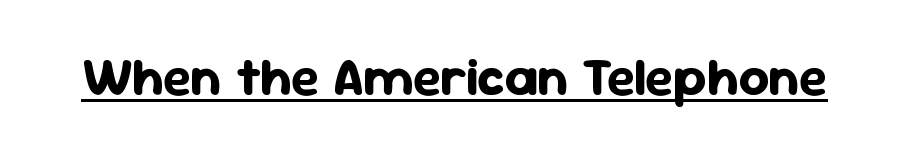
Q: Is the text bold? A: Yes.
Q: Is the text italic (slanted)? A: No, it is upright.
Q: Is the typeface a serif or a sans-serif typeface? A: Sans-serif.
Q: Is the text underlined? A: Yes.
Q: Is the spacing between letters normal or unusually wide? A: Normal.
Q: Width (condensed, normal, or wide)? A: Normal.
Q: Stroke contrast? A: Low.
Q: x-height? A: Medium.
Q: Monospaced? A: No.
